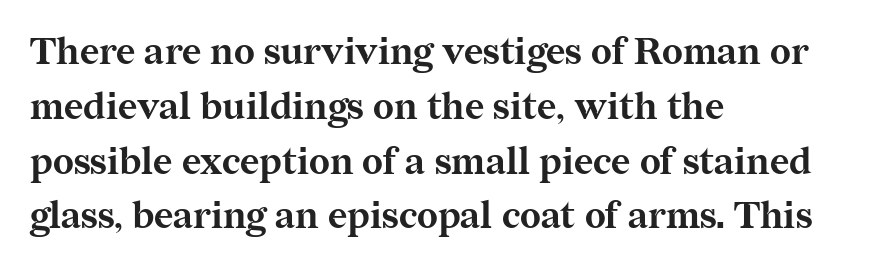
{"serif": "yes", "italic": "no", "bold": "yes", "weight": "bold", "width": "normal", "stroke_contrast": "medium", "x_height": "medium", "monospaced": "no", "underline": "no", "align": "left", "line_spacing": "normal", "line_spacing_ratio": 1.48, "letter_spacing": "normal", "letter_spacing_em": 0.0, "glyph_px": 37}
